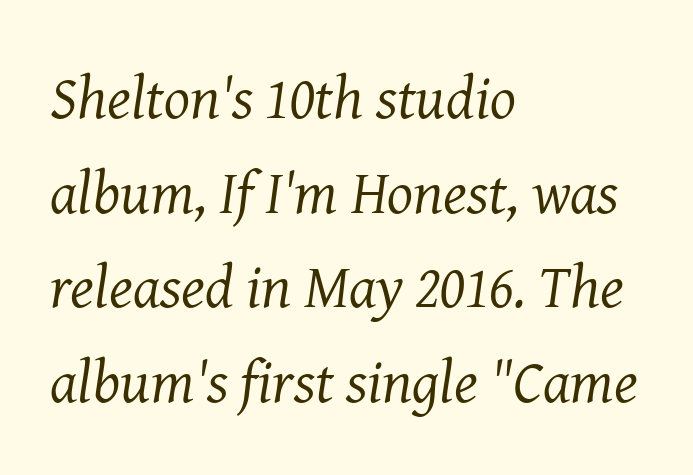
Here the designer chose a conventional face with non-uniform glyph widths. Letters have the restrained weight of plain body copy at most. The setting favours the left margin, as ordinary paragraphs usually do. The text was rendered using a seriffed face with decorative stroke endings. What's the leading like? Ordinary, nothing unusual.
